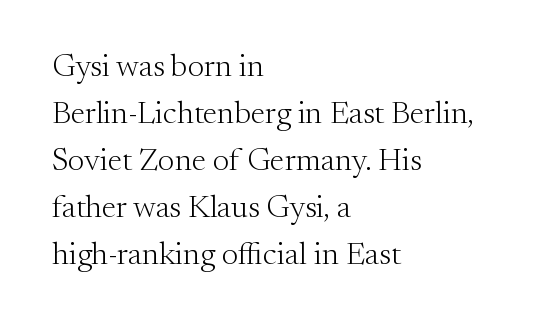
In CSS terms this would be text-align: left. The letterforms sit at book weight or below. Just letters on the line, the space beneath them empty. A typesetter would mark this as roman, not italic.
